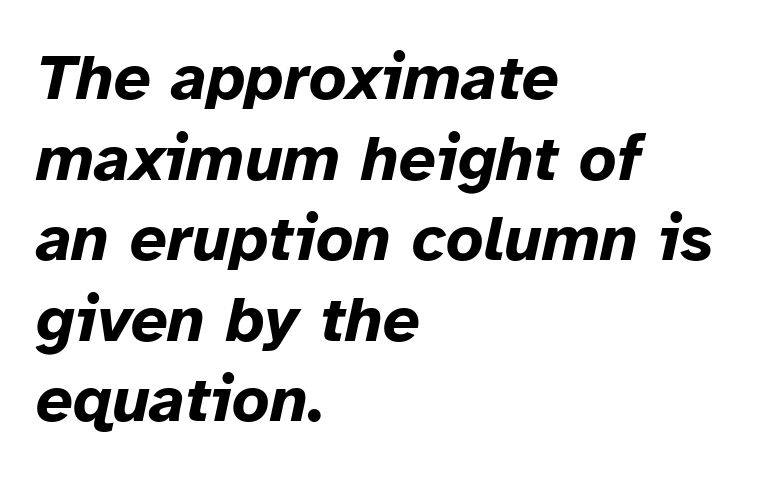
Yep, that's italic — everything's leaning. Does extra space separate the letters? No, they use regular spacing. Spacing verdict: proportional, widths tailored to each character. Horizontally, the lines are justified to the leading edge only.
